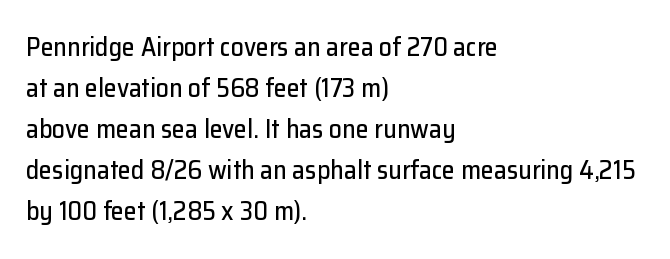
{"italic": "no", "underline": "no", "align": "left", "line_spacing": "normal", "line_spacing_ratio": 1.58, "letter_spacing": "normal", "letter_spacing_em": 0.0, "glyph_px": 26}
